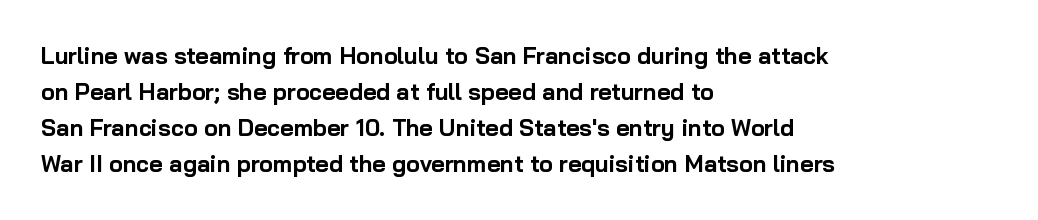
Notice how descenders clear the ascenders below comfortably — that's standard leading. The sample has been set heavy, in full bold. Italic? Not at all — the glyphs are vertical. A bare baseline throughout the passage. The rag falls on the right side of this text block. Inter-character spacing is left at the font's built-in metrics.
